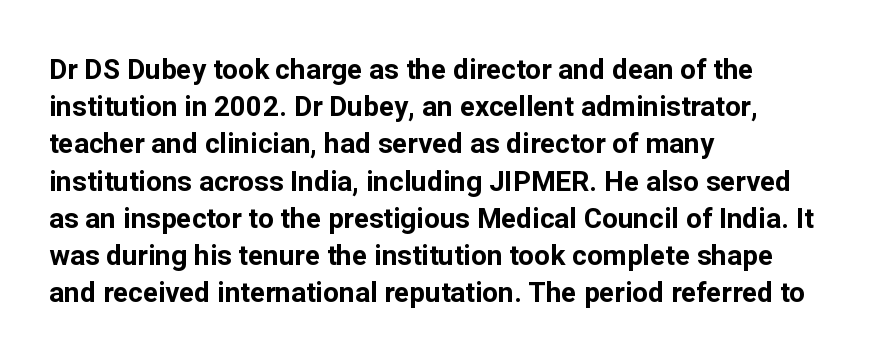
Q: Is the text bold? A: Yes.
Q: Is the text italic (slanted)? A: No, it is upright.
Q: Is the typeface a serif or a sans-serif typeface? A: Sans-serif.
Q: Is the text underlined? A: No.
Q: How is the paragraph aligned? A: Left-aligned.
Q: Is the spacing between letters normal or unusually wide? A: Normal.
Q: Is the spacing between lines tight, normal or loose? A: Normal.
Q: Width (condensed, normal, or wide)? A: Normal.
Q: Stroke contrast? A: Low.
Q: x-height? A: Medium.
Q: Monospaced? A: No.
